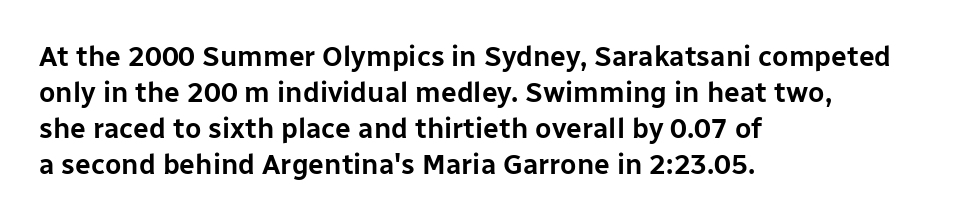
{"serif": "no", "italic": "no", "width": "normal", "stroke_contrast": "low", "x_height": "medium", "monospaced": "no", "underline": "no", "align": "left", "line_spacing": "normal", "line_spacing_ratio": 1.28, "letter_spacing": "normal", "letter_spacing_em": 0.0, "glyph_px": 28}
